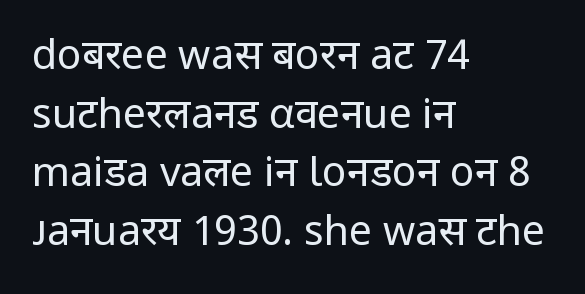
{"serif": "no", "italic": "no", "bold": "no", "weight": "regular", "width": "normal", "stroke_contrast": "low", "x_height": "medium", "monospaced": "no", "underline": "no", "align": "left", "line_spacing": "normal", "line_spacing_ratio": 1.43, "letter_spacing": "normal", "letter_spacing_em": 0.0, "glyph_px": 41}
